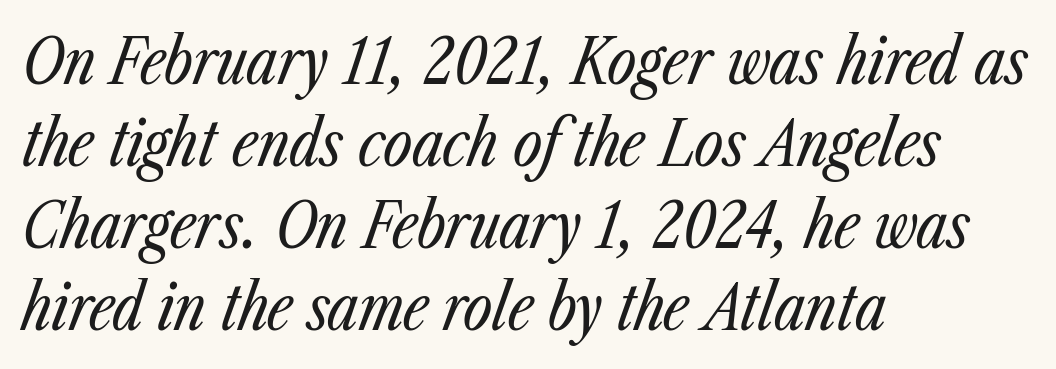
Q: Is the text bold? A: No.
Q: Is the text italic (slanted)? A: Yes, it leans right by about 23 degrees.
Q: Is the text underlined? A: No.
Q: How is the paragraph aligned? A: Left-aligned.
Q: Is the spacing between letters normal or unusually wide? A: Normal.
Q: Is the spacing between lines tight, normal or loose? A: Normal.
Q: Width (condensed, normal, or wide)? A: Condensed.
Q: Stroke contrast? A: Low.
Q: x-height? A: Medium.
Q: Monospaced? A: No.
